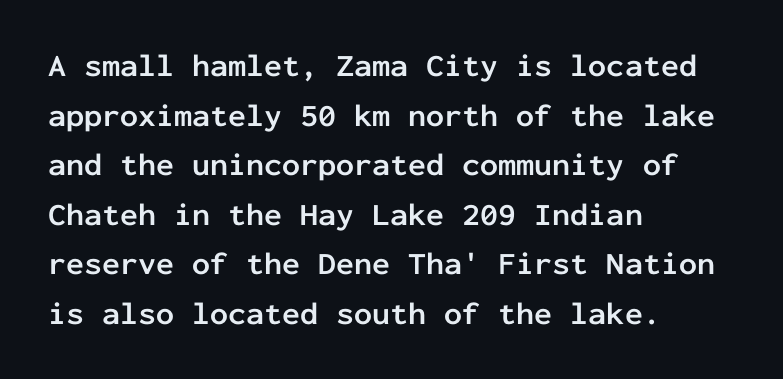
Q: Is the text bold? A: Yes.
Q: Is the text italic (slanted)? A: No, it is upright.
Q: Is the typeface a serif or a sans-serif typeface? A: Sans-serif.
Q: Is the text underlined? A: No.
Q: How is the paragraph aligned? A: Left-aligned.
Q: Is the spacing between letters normal or unusually wide? A: Normal.
Q: Is the spacing between lines tight, normal or loose? A: Normal.
Q: Width (condensed, normal, or wide)? A: Normal.
Q: Stroke contrast? A: Low.
Q: x-height? A: Medium.
Q: Monospaced? A: Yes.
